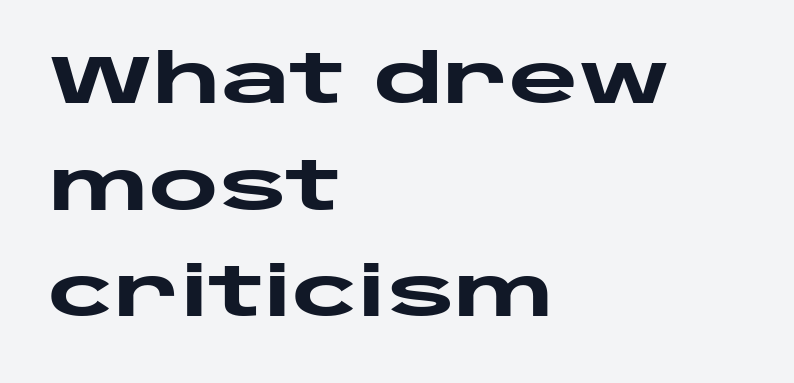
Q: Is the text bold? A: Yes.
Q: Is the text italic (slanted)? A: No, it is upright.
Q: Is the typeface a serif or a sans-serif typeface? A: Sans-serif.
Q: Is the text underlined? A: No.
Q: How is the paragraph aligned? A: Left-aligned.
Q: Is the spacing between letters normal or unusually wide? A: Normal.
Q: Is the spacing between lines tight, normal or loose? A: Normal.
Q: Width (condensed, normal, or wide)? A: Wide.
Q: Stroke contrast? A: Low.
Q: x-height? A: Large.
Q: Monospaced? A: No.
